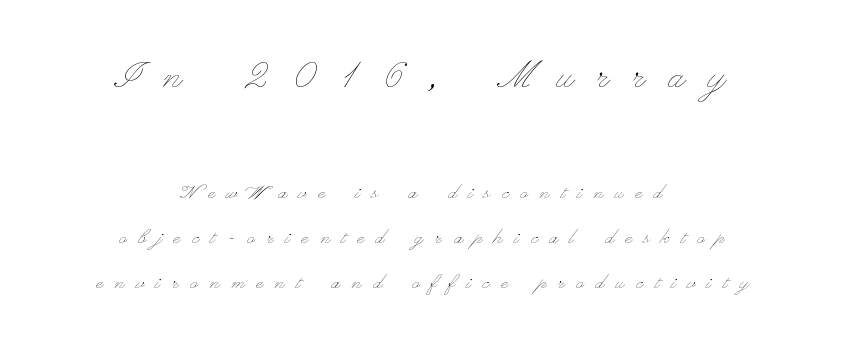
The image shows 47 px thin, wide type; set centered, line spacing 1.88x, unusually wide letter spacing (+0.5 em), not underlined; the first (top) block is 1.96x larger; low stroke contrast and a small x-height.
